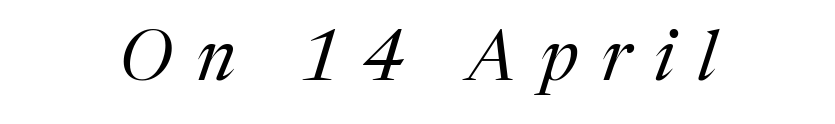
Q: Is the text bold? A: No.
Q: Is the text italic (slanted)? A: Yes, it leans right by about 17 degrees.
Q: Is the typeface a serif or a sans-serif typeface? A: Serif.
Q: Is the text underlined? A: No.
Q: Is the spacing between letters normal or unusually wide? A: Unusually wide.
Q: Width (condensed, normal, or wide)? A: Normal.
Q: Stroke contrast? A: Medium.
Q: x-height? A: Medium.
Q: Monospaced? A: No.
